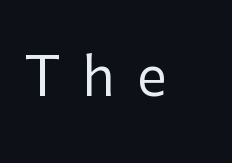
The font is comparable to plain body text, perhaps lighter. This rendering features lettering with no underline. Examine the stroke ends and you'll find no serifs. The letters stand upright; this is a roman face. A typesetter would call this proportional, since set widths differ per character. There is plenty of visible air inserted between adjacent glyphs.
